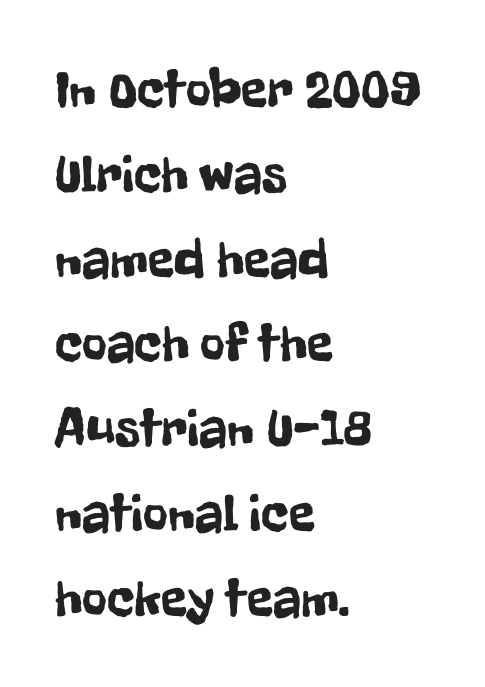
{"serif": "no", "italic": "no", "width": "condensed", "stroke_contrast": "low", "x_height": "medium", "monospaced": "no", "underline": "no", "align": "left", "line_spacing": "normal", "line_spacing_ratio": 1.57, "letter_spacing": "normal", "letter_spacing_em": 0.0, "glyph_px": 54}
